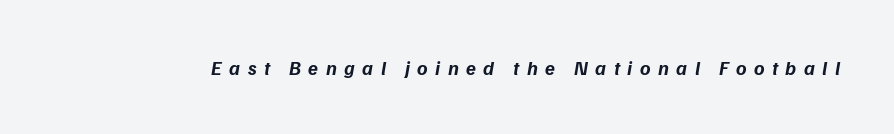
The image shows 20 px bold type; set unusually wide letter spacing (+0.37 em), not underlined.
